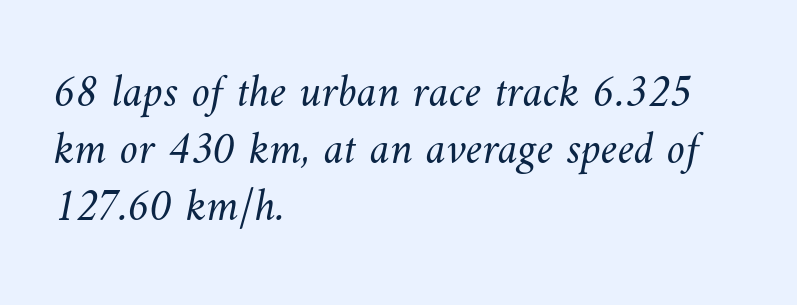
Is the stroke heavy? The answer is a plain regular-or-lighter. The face used here is proportionally spaced, like ordinary book or web type. Words appear dense and cohesive because spacing is normal. Casual observation: everything's shoved over to the left.
